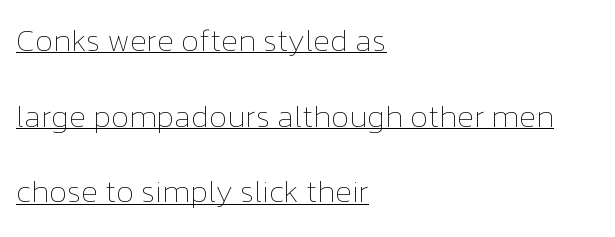
A classic flush-left, rag-right setting is used for this passage. Has an underline been added? It has. This rendering leaves character spacing at its baseline value. On a weight scale, this lands at 450 or below.
